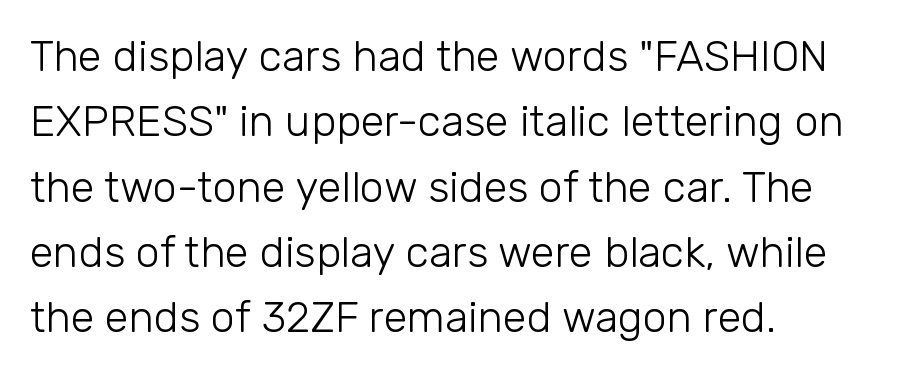
Note: no serifs on the glyphs. The letters sit at their default tracking, neither squeezed nor spread. Is this a heavy cut? Hardly; it is regular or lighter. The designer left line spacing at the default.
